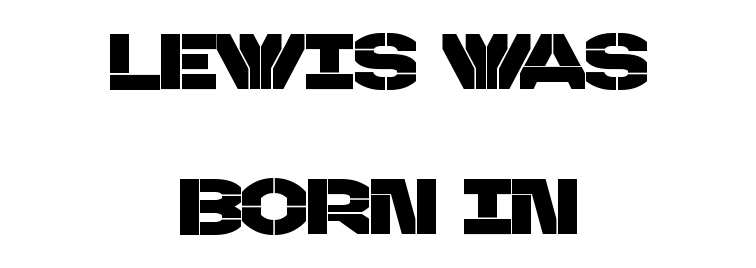
Q: Is the typeface a serif or a sans-serif typeface? A: Sans-serif.
Q: Is the text underlined? A: No.
Q: How is the paragraph aligned? A: Centered.
Q: Is the spacing between letters normal or unusually wide? A: Normal.
Q: Width (condensed, normal, or wide)? A: Normal.
Q: Stroke contrast? A: Low.
Q: x-height? A: Large.
Q: Monospaced? A: No.
